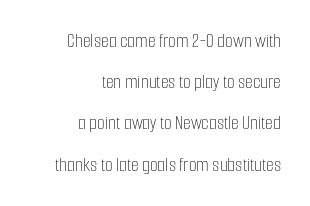
{"italic": "no", "bold": "no", "underline": "no", "align": "right", "line_spacing": "loose", "line_spacing_ratio": 2.06, "letter_spacing": "normal", "letter_spacing_em": 0.0, "glyph_px": 20}
